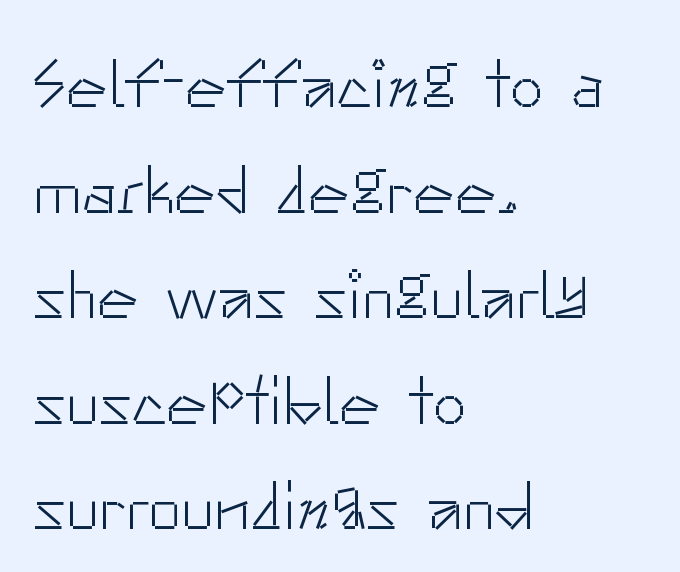
Unlike italic type, these characters show no tilt at all. Compared with typical paragraphs, the rows here are spaced about the same. Is the block centered? No — it sits flush against the left margin. Counters stay open thanks to moderate or lighter strokes. Varying glyph widths throughout — classic text-font behaviour. Descenders hang freely into open space.
